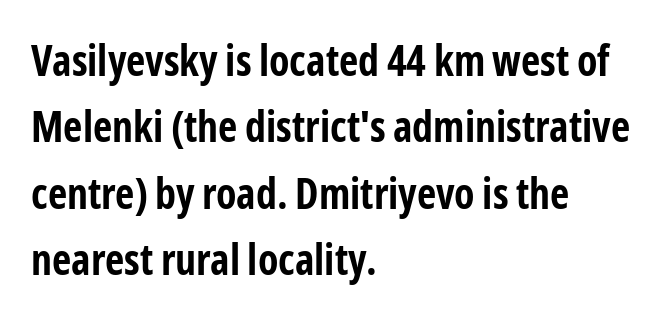
Q: Is the text bold? A: Yes.
Q: Is the text italic (slanted)? A: No, it is upright.
Q: Is the typeface a serif or a sans-serif typeface? A: Sans-serif.
Q: Is the text underlined? A: No.
Q: How is the paragraph aligned? A: Left-aligned.
Q: Is the spacing between letters normal or unusually wide? A: Normal.
Q: Is the spacing between lines tight, normal or loose? A: Normal.
Q: Width (condensed, normal, or wide)? A: Condensed.
Q: Stroke contrast? A: Low.
Q: x-height? A: Medium.
Q: Monospaced? A: No.
